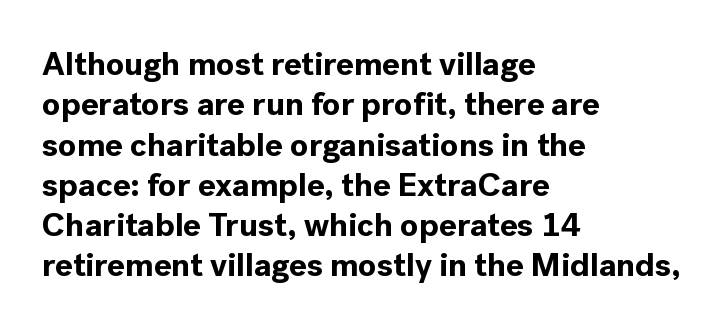
{"serif": "no", "italic": "no", "bold": "yes", "weight": "bold", "width": "normal", "x_height": "medium", "monospaced": "no", "underline": "no", "align": "left", "line_spacing_ratio": 1.22, "letter_spacing": "normal", "letter_spacing_em": 0.0, "glyph_px": 33}
